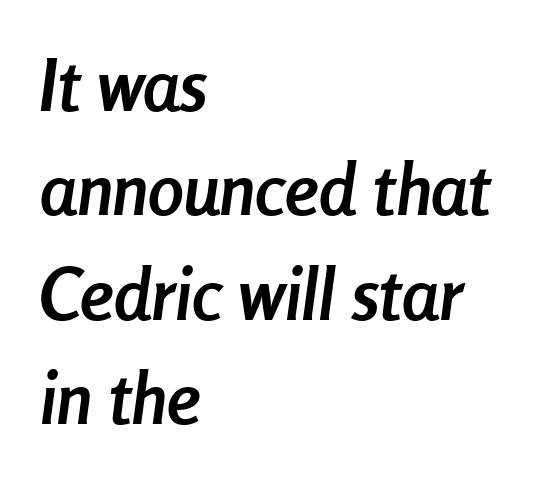
Does the weight exceed regular? Yes, all the way to bold. Does extra space separate the letters? No, they use regular spacing. It's the slanting kind of type. Here the designer chose a conventional face with non-uniform glyph widths. This rendering uses left alignment, leaving the right contour irregular.
